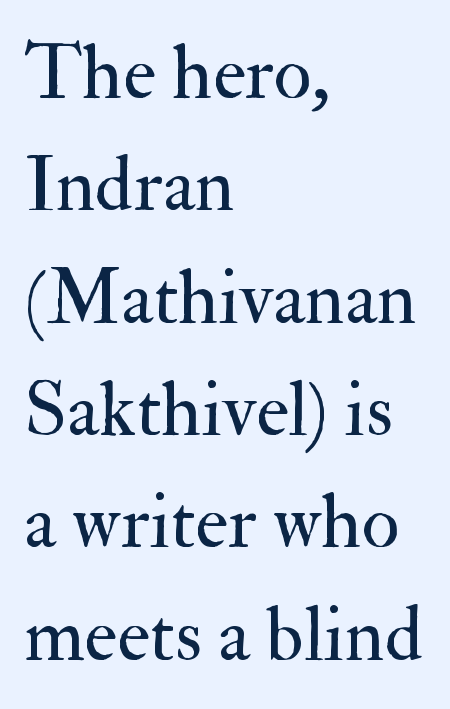
This rendering uses left alignment, leaving the right contour irregular. You could not count columns in this text — the font is proportionally spaced. Students, note that the glyphs here touch the page at normal intervals. Honestly, there is no underline to notice here at all.
